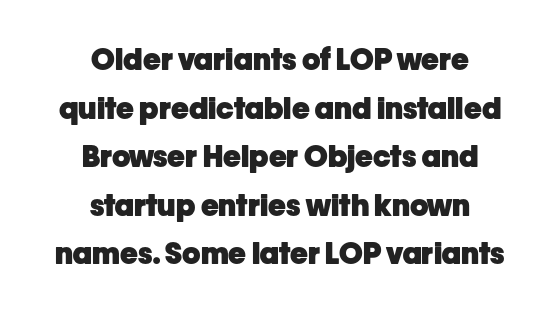
The image shows 30 px heavy sans-serif type, upright; set centered, normal line spacing (1.62x), normal letter spacing, not underlined; low stroke contrast and a medium x-height.
